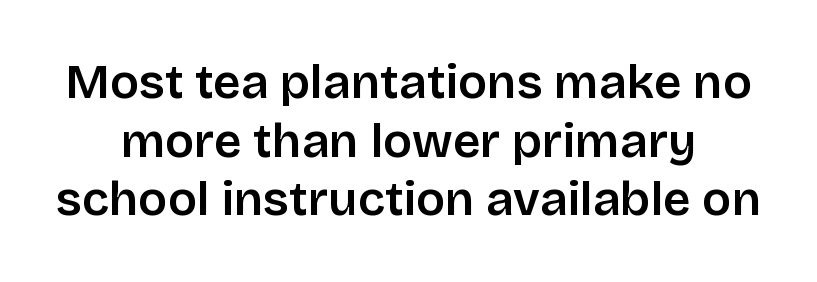
Line starts and ends both wander, symmetrically. Does the weight exceed regular? Yes, but only to semibold. The characters display no serif detailing; their extremities are plain. Decoration check: the copy has no underline. A roman cut, with each character standing at attention.
